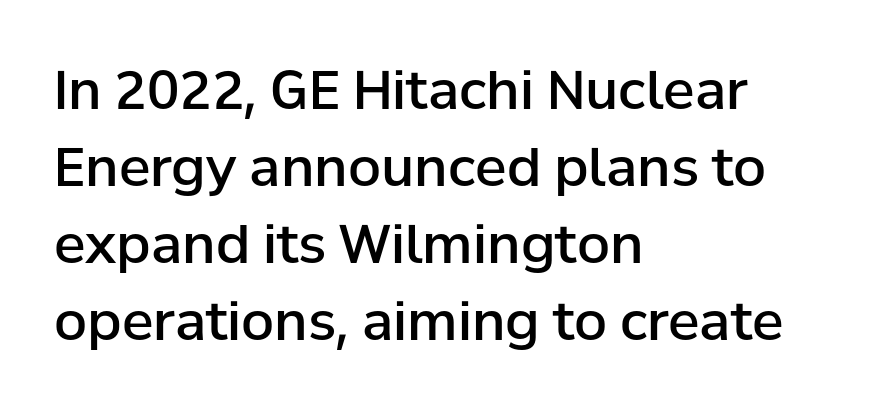
{"serif": "no", "italic": "no", "bold": "semi", "weight": "semibold", "width": "normal", "stroke_contrast": "low", "x_height": "medium", "monospaced": "no", "underline": "no", "align": "left", "line_spacing": "normal", "line_spacing_ratio": 1.45, "letter_spacing": "normal", "letter_spacing_em": 0.0, "glyph_px": 53}
